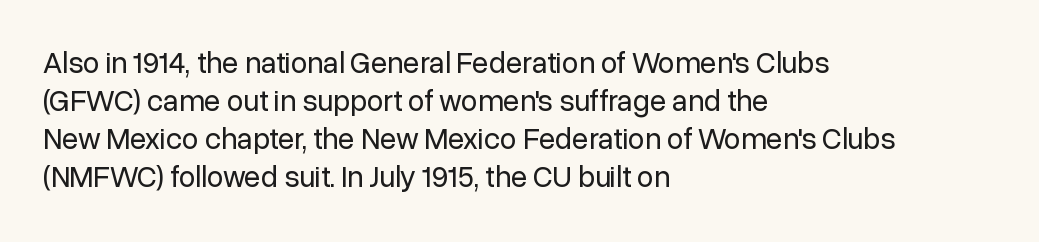
{"serif": "no", "italic": "no", "bold": "no", "weight": "regular", "width": "normal", "stroke_contrast": "low", "x_height": "medium", "monospaced": "no", "underline": "no", "align": "left", "line_spacing": "normal", "line_spacing_ratio": 1.27, "letter_spacing": "normal", "letter_spacing_em": 0.0, "glyph_px": 30}
